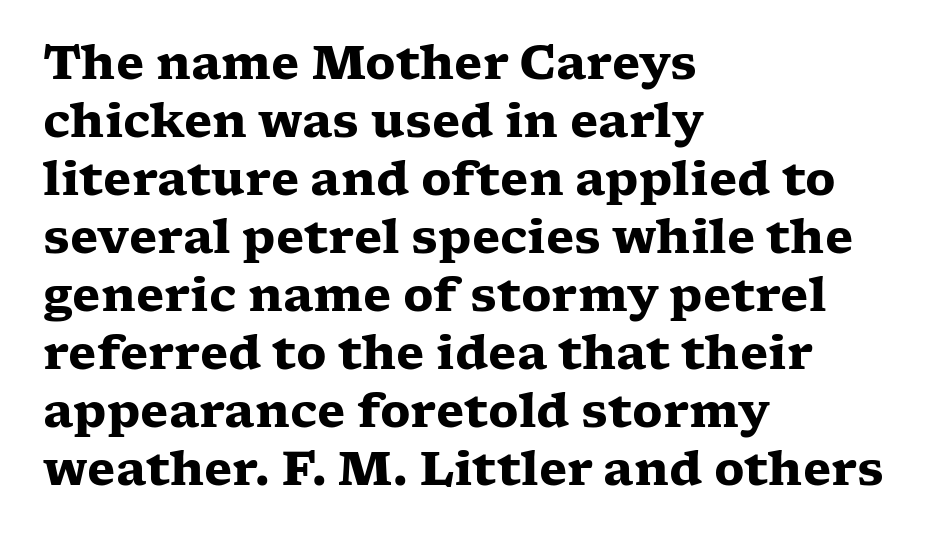
{"serif": "yes", "italic": "no", "bold": "yes", "weight": "heavy", "width": "wide", "stroke_contrast": "low", "x_height": "medium", "monospaced": "no", "underline": "no", "align": "left", "line_spacing": "normal", "line_spacing_ratio": 1.26, "letter_spacing": "normal", "letter_spacing_em": 0.0, "glyph_px": 46}
